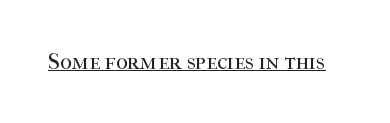
{"italic": "no", "bold": "no", "underline": "yes", "letter_spacing": "normal", "letter_spacing_em": 0.0, "glyph_px": 23}
